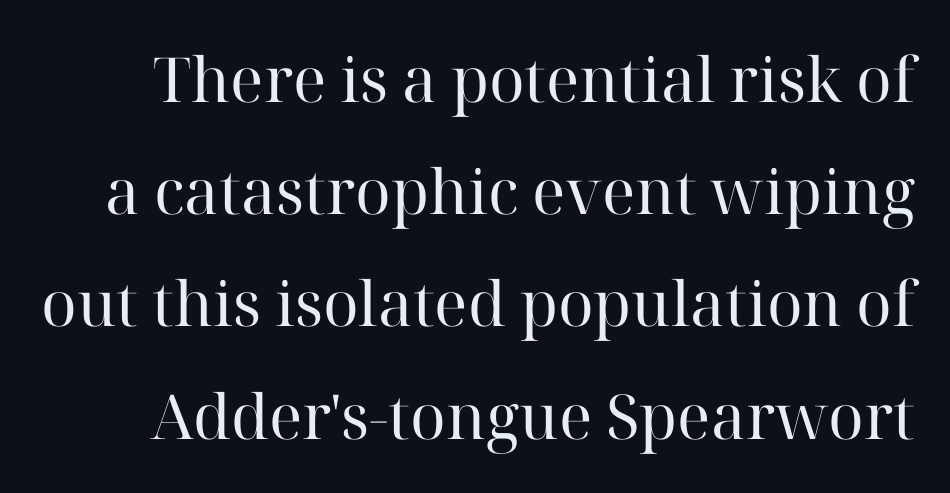
Q: Is the text bold? A: No.
Q: Is the text italic (slanted)? A: No, it is upright.
Q: Is the typeface a serif or a sans-serif typeface? A: Serif.
Q: Is the text underlined? A: No.
Q: Is the spacing between letters normal or unusually wide? A: Normal.
Q: Width (condensed, normal, or wide)? A: Normal.
Q: Stroke contrast? A: High.
Q: x-height? A: Medium.
Q: Monospaced? A: No.
